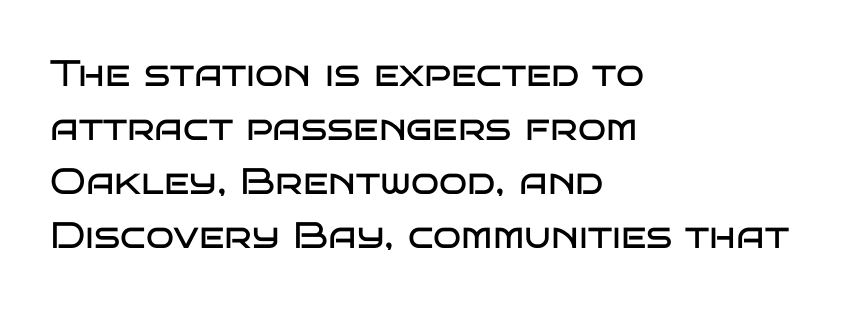
The rendering uses natural spacing where letterforms have individual widths. No extra tracking has been applied to these lines. To sum up the face: it is a sans, with no serifs. Does the copy run flush right? No — it runs flush left. How would I describe the line gaps? Plain and ordinary.
